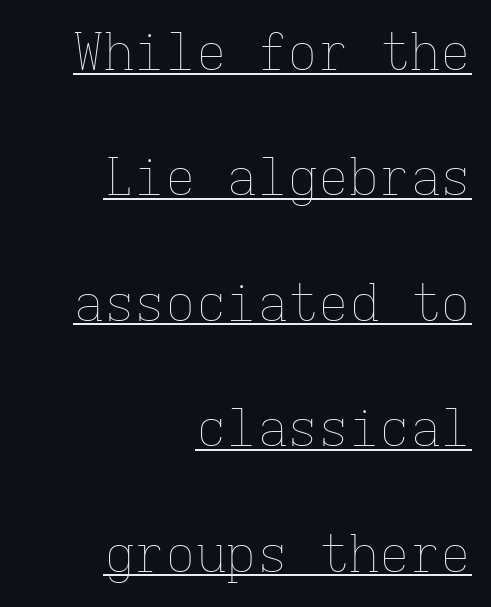
The image shows 51 px thin type, upright, monospaced; set right-aligned, loose line spacing (2.46x), normal letter spacing, underlined; low stroke contrast and a medium x-height.
